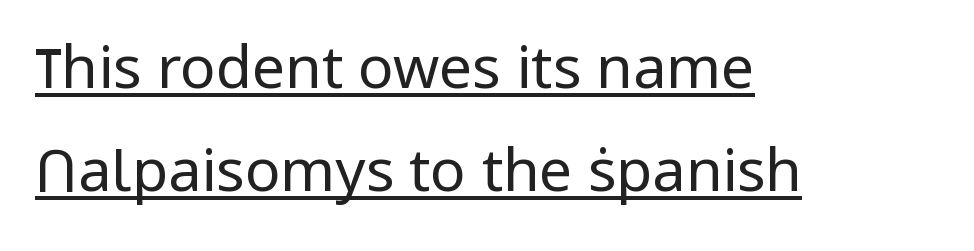
Q: Is the text bold? A: No.
Q: Is the text italic (slanted)? A: No, it is upright.
Q: Is the typeface a serif or a sans-serif typeface? A: Sans-serif.
Q: Is the text underlined? A: Yes.
Q: How is the paragraph aligned? A: Left-aligned.
Q: Is the spacing between letters normal or unusually wide? A: Normal.
Q: Width (condensed, normal, or wide)? A: Normal.
Q: Stroke contrast? A: Low.
Q: x-height? A: Medium.
Q: Monospaced? A: No.
